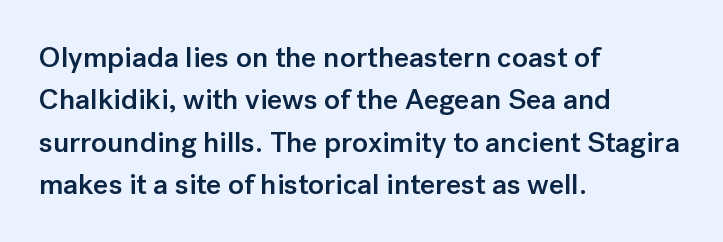
The image shows 29 px semibold sans-serif type, upright; set left-aligned, normal line spacing (1.46x), normal letter spacing, not underlined; low stroke contrast and a medium x-height.
